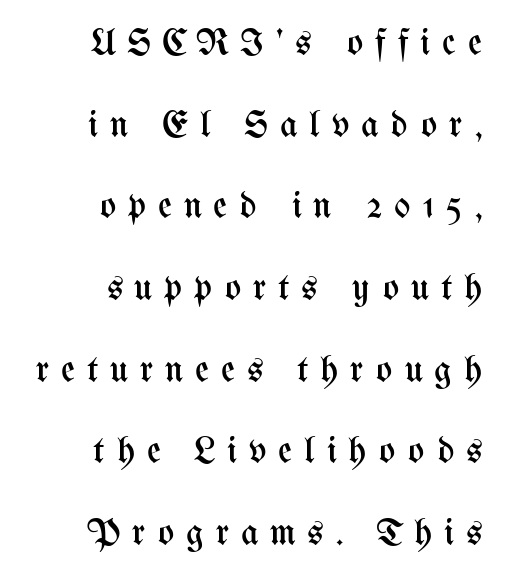
Rendered with straight, roman letterforms. This sample has the flowing, uneven cadence of proportional lettering. The designer dialed line spacing up above the default. Observe the wide spacing: letters keep a clear distance from each other.
